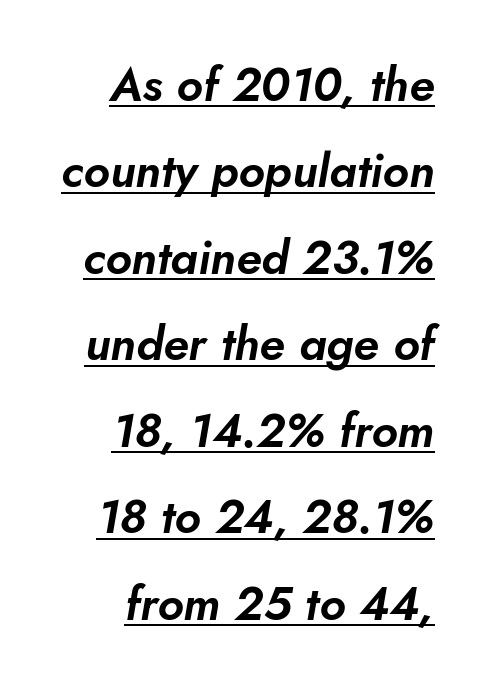
Q: Is the text italic (slanted)? A: Yes, it leans right by about 5 degrees.
Q: Is the text underlined? A: Yes.
Q: How is the paragraph aligned? A: Right-aligned.
Q: Is the spacing between letters normal or unusually wide? A: Normal.
Q: Width (condensed, normal, or wide)? A: Normal.
Q: Stroke contrast? A: Low.
Q: x-height? A: Small.
Q: Monospaced? A: No.
